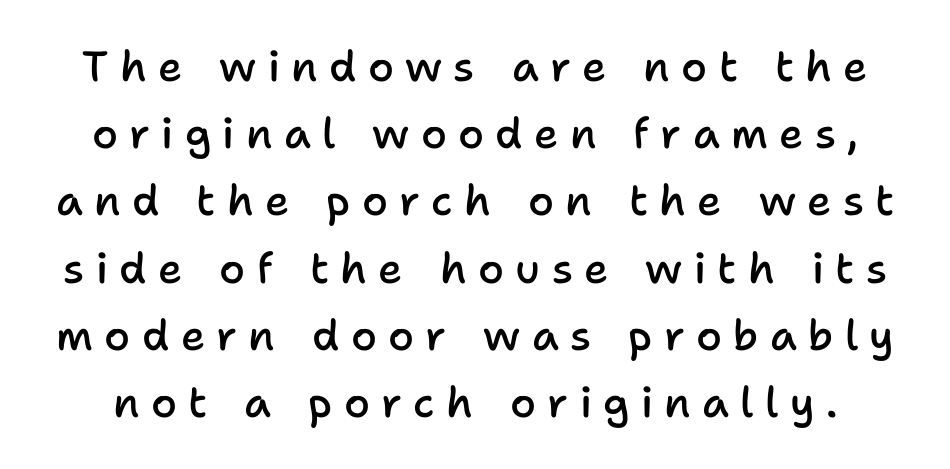
The image shows 42 px semibold sans-serif type, upright; set normal line spacing (1.6x), unusually wide letter spacing (+0.27 em), not underlined; low stroke contrast and a medium x-height.
